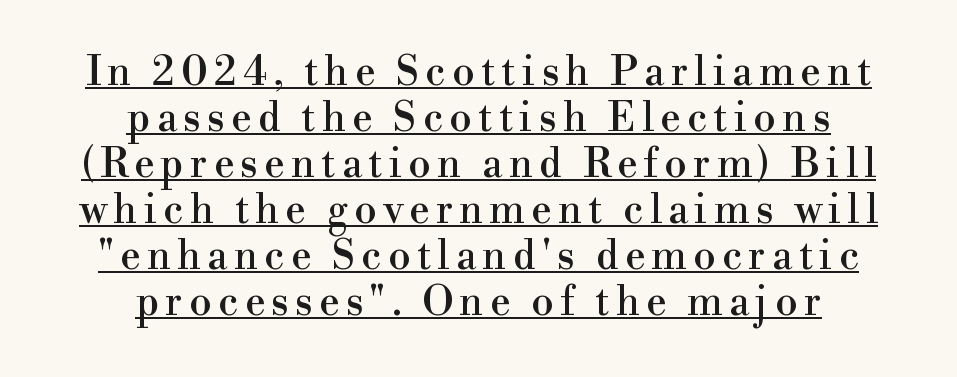
The image shows 40 px serif type, upright; set centered, tight line spacing (1.15x), underlined; a small x-height.
